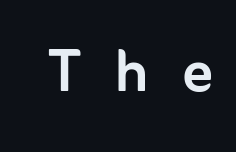
{"serif": "no", "italic": "no", "width": "normal", "stroke_contrast": "low", "x_height": "medium", "monospaced": "no", "underline": "no", "letter_spacing": "wide", "letter_spacing_em": 0.45, "glyph_px": 75}
